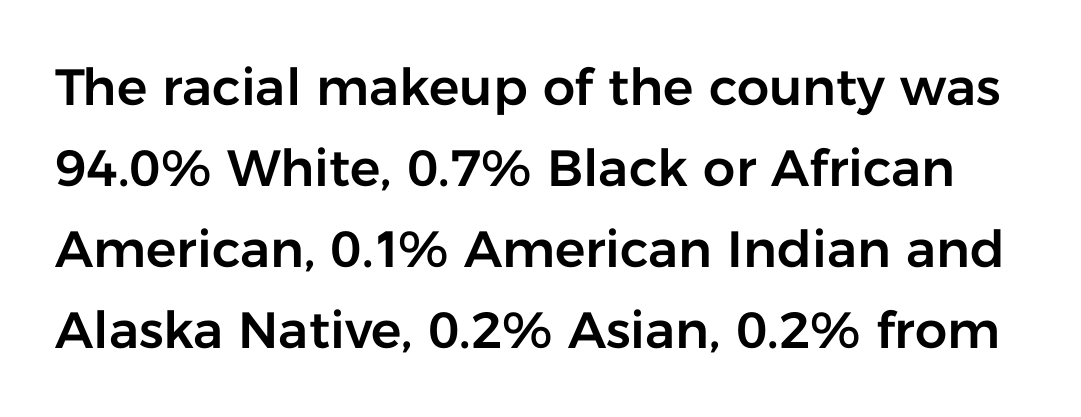
Q: Is the text italic (slanted)? A: No, it is upright.
Q: Is the typeface a serif or a sans-serif typeface? A: Sans-serif.
Q: Is the text underlined? A: No.
Q: Is the spacing between letters normal or unusually wide? A: Normal.
Q: Is the spacing between lines tight, normal or loose? A: Normal.
Q: Width (condensed, normal, or wide)? A: Normal.
Q: Stroke contrast? A: Low.
Q: x-height? A: Medium.
Q: Monospaced? A: No.
